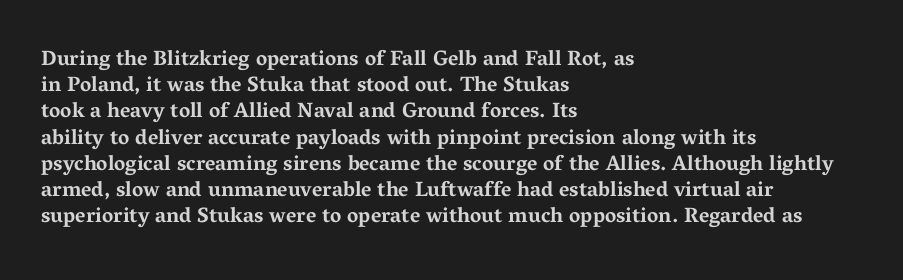
Does the weight exceed regular? Yes, all the way to bold. A typesetter would mark this as roman, not italic. The glyphs are unaccompanied by any horizontal stroke below them. Interline gaps are of average width in this sample. The horizontal fit of the characters is conventional and even.
